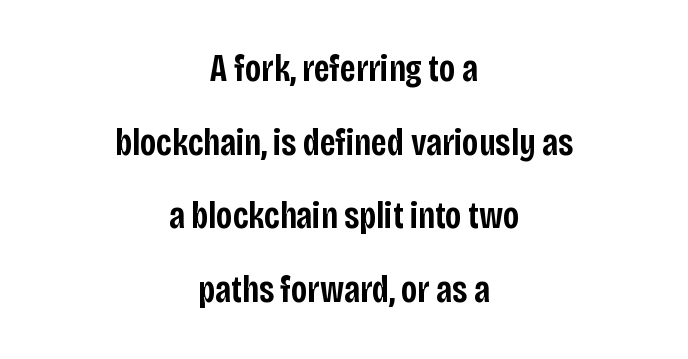
Q: Is the text bold? A: Semi-bold.
Q: Is the text italic (slanted)? A: No, it is upright.
Q: Is the typeface a serif or a sans-serif typeface? A: Sans-serif.
Q: Is the text underlined? A: No.
Q: How is the paragraph aligned? A: Centered.
Q: Is the spacing between letters normal or unusually wide? A: Normal.
Q: Is the spacing between lines tight, normal or loose? A: Loose.
Q: Width (condensed, normal, or wide)? A: Condensed.
Q: Stroke contrast? A: Low.
Q: x-height? A: Large.
Q: Monospaced? A: No.
